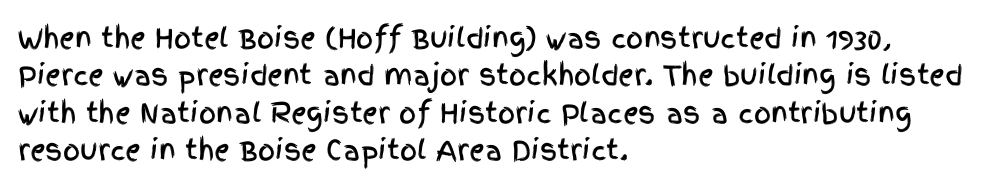
Normally led — the rows are evenly, conventionally spaced. Letter spacing: default. This is the regular roman posture of the typeface. Clear beneath every line of the passage. This rendering uses left alignment, leaving the right contour irregular.
